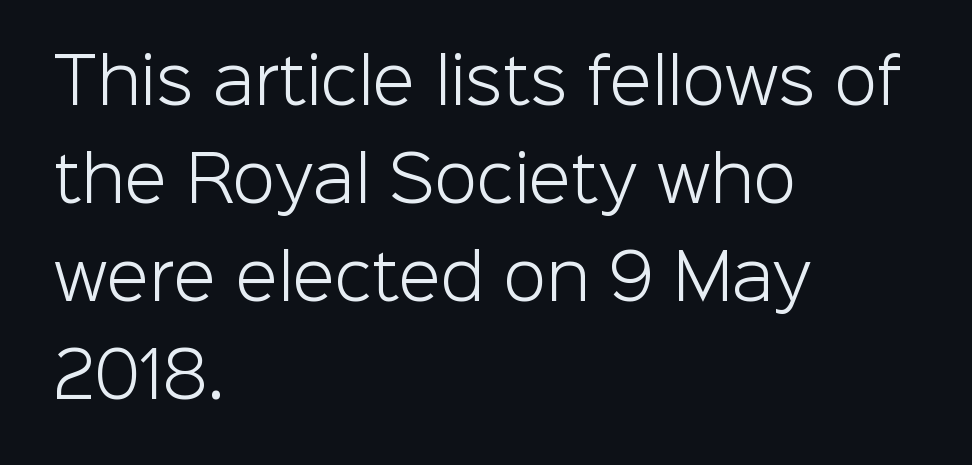
{"serif": "no", "italic": "no", "bold": "no", "weight": "light", "width": "normal", "stroke_contrast": "low", "x_height": "medium", "monospaced": "no", "underline": "no", "align": "left", "line_spacing": "normal", "line_spacing_ratio": 1.58, "letter_spacing": "normal", "letter_spacing_em": 0.0, "glyph_px": 62}
